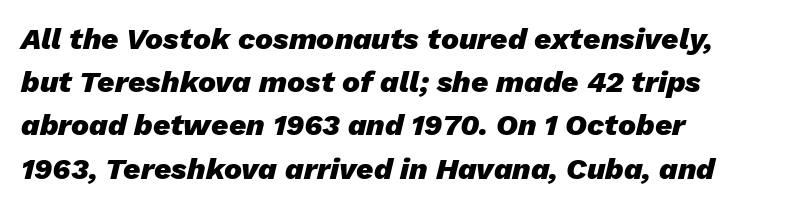
The image shows 30 px heavy type, italic (leaning right); set left-aligned, normal line spacing (1.44x), normal letter spacing, not underlined; low stroke contrast and a medium x-height.
